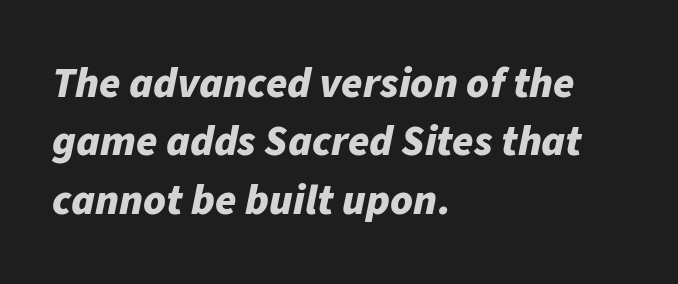
Vertically, the passage feels balanced, rows spaced as you'd expect. The rendering uses natural spacing where letterforms have individual widths. Alignment: flush left. Letter spacing: default. Words float on clear page, feet unadorned. Is the type slanted? Yes — the strokes lean at a clear angle.
